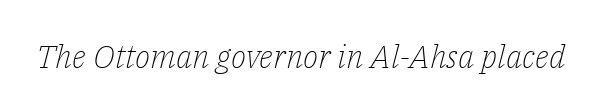
{"serif": "yes", "italic": "yes", "lean": "right", "slant_degrees": 14, "bold": "no", "weight": "light", "width": "normal", "stroke_contrast": "low", "x_height": "medium", "monospaced": "no", "underline": "no", "letter_spacing": "normal", "letter_spacing_em": 0.0, "glyph_px": 32}
